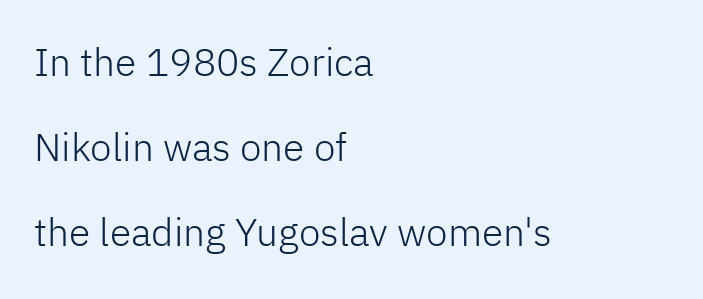
The image shows 39 px light sans-serif type, upright; set left-aligned, loose line spacing (2.18x), normal letter spacing, not underlined; low stroke contrast and a medium x-height.
